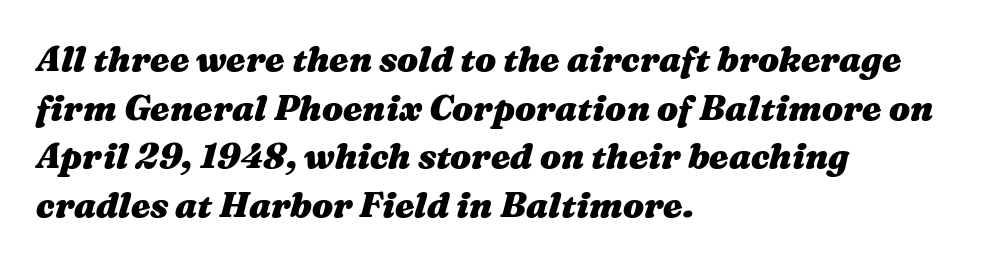
{"italic": "yes", "lean": "right", "slant_degrees": 16, "bold": "yes", "weight": "heavy", "width": "wide", "stroke_contrast": "medium", "x_height": "medium", "monospaced": "no", "underline": "no", "align": "left", "line_spacing": "normal", "line_spacing_ratio": 1.39, "letter_spacing": "normal", "letter_spacing_em": 0.0, "glyph_px": 35}
